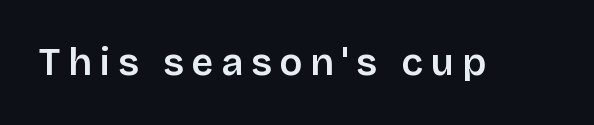
{"serif": "no", "italic": "no", "width": "normal", "stroke_contrast": "low", "x_height": "large", "monospaced": "no", "underline": "no", "letter_spacing": "wide", "letter_spacing_em": 0.21, "glyph_px": 38}
